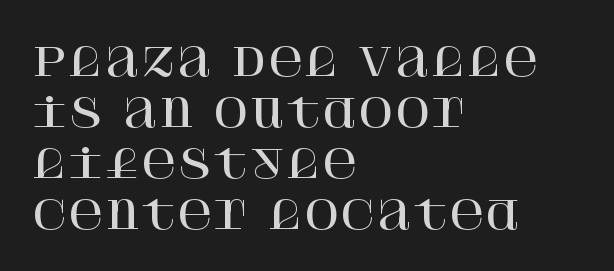
The typography opts for an upright posture over an oblique one. If you drew a ruler down the left edge, every line would touch it. Lines of text with bare space underneath. Unlike a clean sans, this face finishes its strokes with serifs. Regarding leading, the lines here are spaced in the standard way. Look at the tracking — it's just the regular setting, nothing added.
